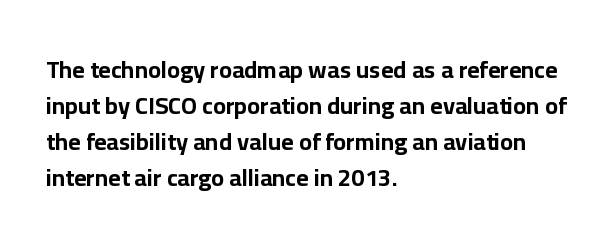
The image shows 24 px bold type, upright; set left-aligned, normal line spacing (1.5x), normal letter spacing, not underlined.
